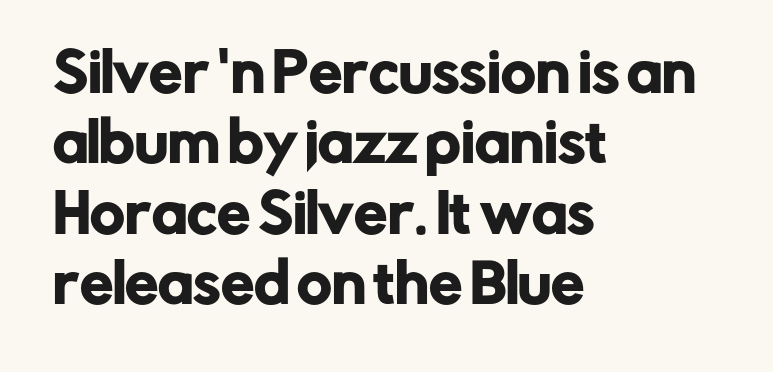
The image shows 53 px sans-serif type, upright; set left-aligned, normal line spacing (1.33x), normal letter spacing, not underlined; low stroke contrast and a medium x-height.
